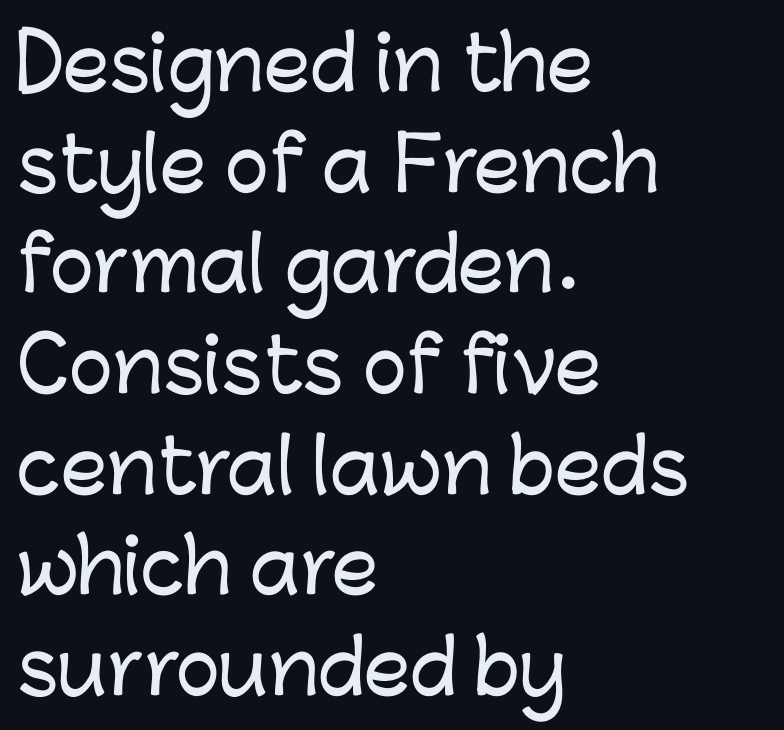
The designer left line spacing at the default. Each line starts at the same left margin while the right side varies. Nothing unusual about the tracking: characters are spaced as the font intends. These lines are composed in type without serifs. Words float on clear page, feet unadorned.
